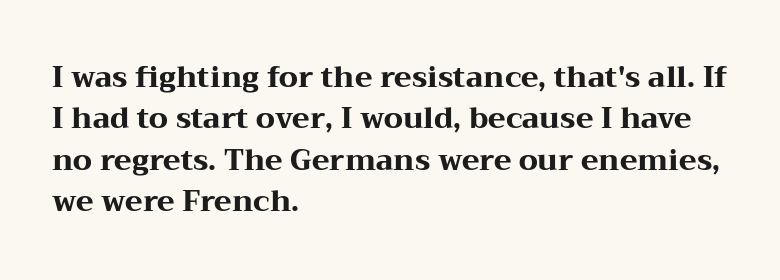
The image shows 29 px heavy, wide serif type, upright; set left-aligned, normal line spacing (1.43x), normal letter spacing, not underlined; medium stroke contrast and a medium x-height.
